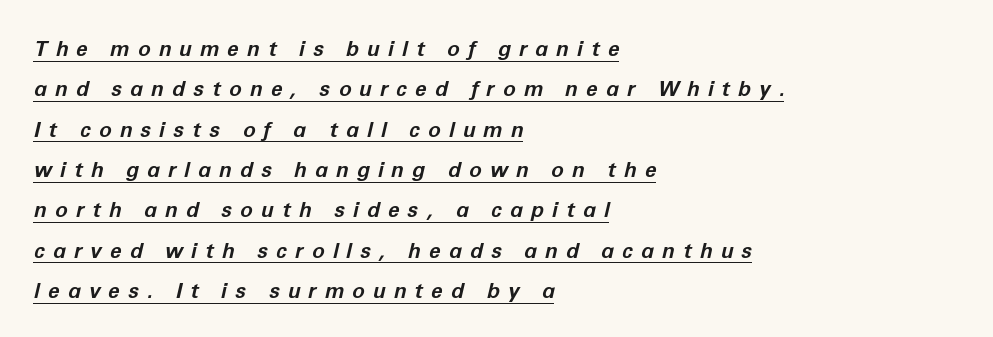
The image shows 21 px bold type, italic (leaning right); set left-aligned, loose line spacing (1.92x), unusually wide letter spacing (+0.39 em), underlined.
